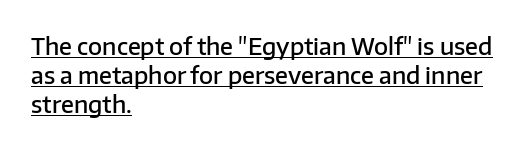
{"italic": "no", "bold": "semi", "underline": "yes", "align": "left", "line_spacing": "normal", "line_spacing_ratio": 1.27, "letter_spacing": "normal", "letter_spacing_em": 0.0, "glyph_px": 23}
